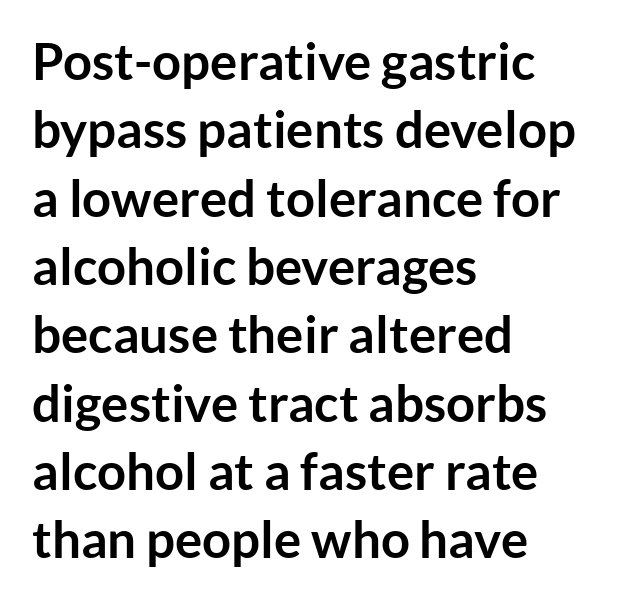
These lines are rendered in a variable-pitch font. Typeset ragged right — the left edge is the straight one. These lines are composed in type without serifs. Plenty of ink on the page — the face is bold. The gap between lines stays unmarked.
